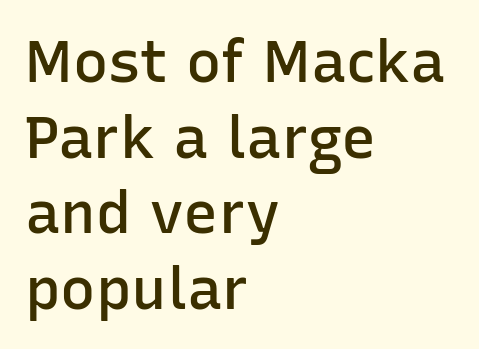
{"serif": "no", "italic": "no", "bold": "semi", "weight": "semibold", "width": "normal", "stroke_contrast": "low", "x_height": "medium", "monospaced": "no", "underline": "no", "align": "left", "line_spacing": "normal", "line_spacing_ratio": 1.28, "letter_spacing": "normal", "letter_spacing_em": 0.0, "glyph_px": 59}
